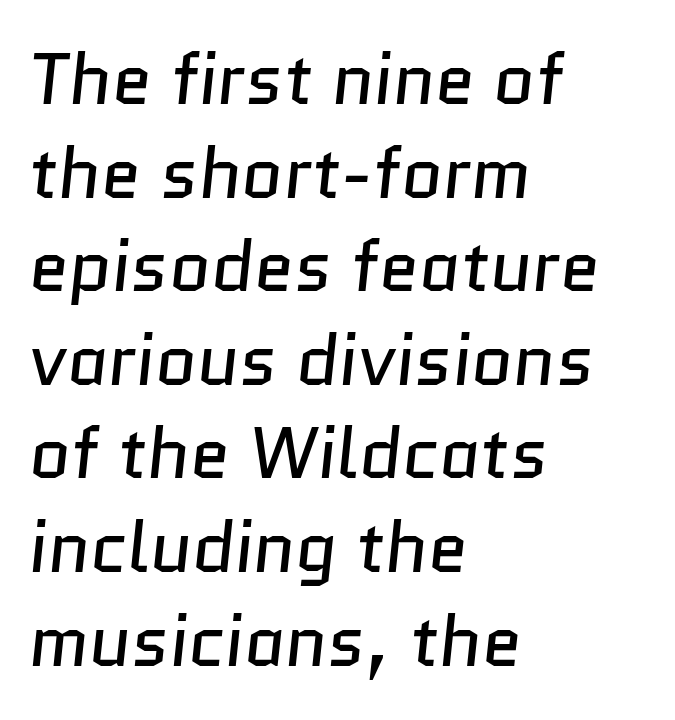
The designer left line spacing at the default. Nothing sits at the stroke ends, so this counts as sans-serif. Check under the words: just untouched page. The face looks like a standard text weight, possibly lighter.
